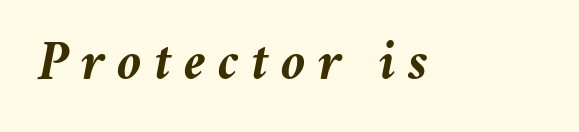
{"italic": "yes", "lean": "right", "slant_degrees": 11, "bold": "yes", "weight": "semibold", "width": "normal", "stroke_contrast": "medium", "x_height": "medium", "monospaced": "no", "underline": "no", "letter_spacing": "wide", "letter_spacing_em": 0.22, "glyph_px": 56}
